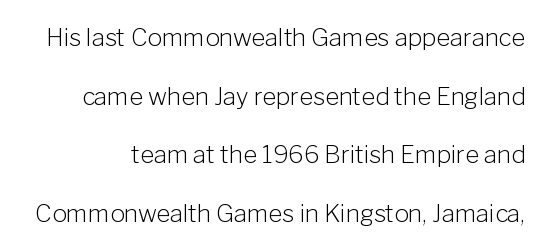
The image shows 24 px text type, upright; set loose line spacing (2.44x), normal letter spacing, not underlined.
